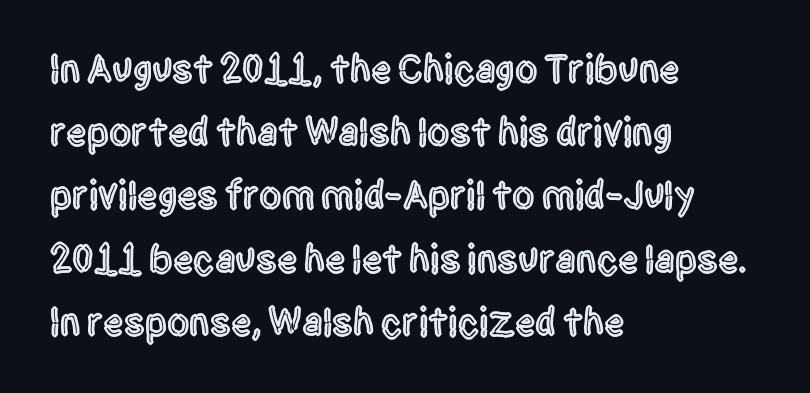
Q: Is the text italic (slanted)? A: No, it is upright.
Q: Is the typeface a serif or a sans-serif typeface? A: Sans-serif.
Q: Is the text underlined? A: No.
Q: How is the paragraph aligned? A: Left-aligned.
Q: Is the spacing between letters normal or unusually wide? A: Normal.
Q: Is the spacing between lines tight, normal or loose? A: Normal.
Q: Width (condensed, normal, or wide)? A: Condensed.
Q: x-height? A: Large.
Q: Monospaced? A: No.
